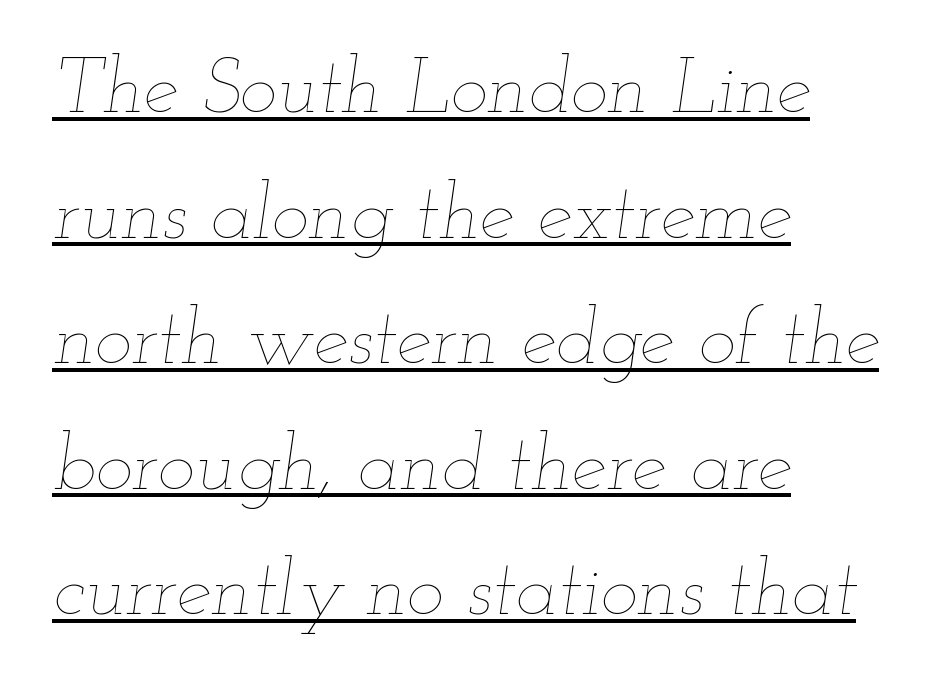
The image shows 79 px thin, wide type, italic (leaning right); set left-aligned, normal line spacing (1.59x), normal letter spacing, underlined; low stroke contrast and a small x-height.
